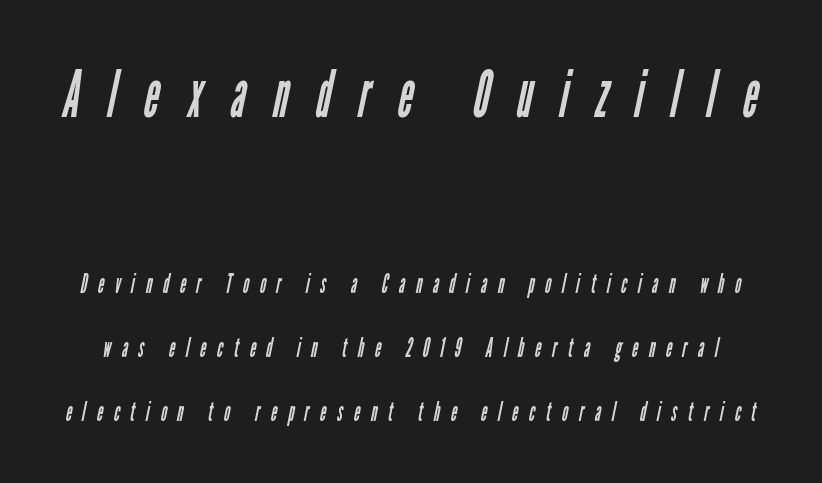
Q: Is the text bold? A: No.
Q: Is the typeface a serif or a sans-serif typeface? A: Sans-serif.
Q: Is the text underlined? A: No.
Q: Is the spacing between letters normal or unusually wide? A: Unusually wide.
Q: Is the spacing between lines tight, normal or loose? A: Loose.
Q: Which block of text is set in a larger size, the first (top) or the second (bottom)? A: The first (top) one.
Q: Width (condensed, normal, or wide)? A: Condensed.
Q: Stroke contrast? A: Low.
Q: x-height? A: Medium.
Q: Monospaced? A: No.
